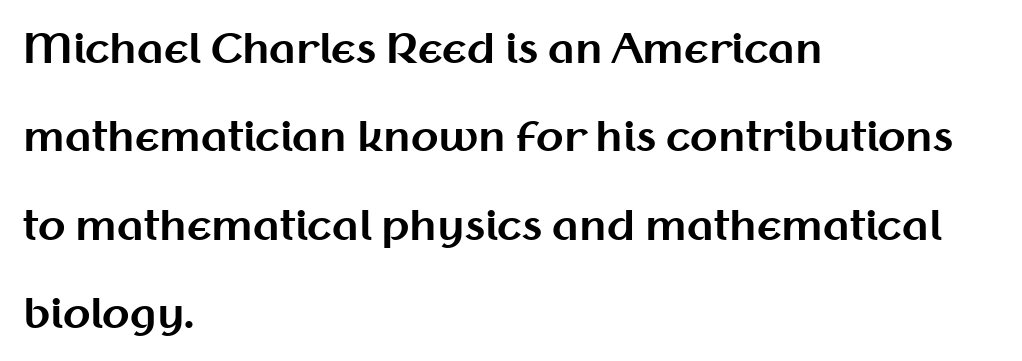
The image shows 40 px bold sans-serif type, upright; set left-aligned, loose line spacing (2.21x), normal letter spacing, not underlined; medium stroke contrast and a medium x-height.
